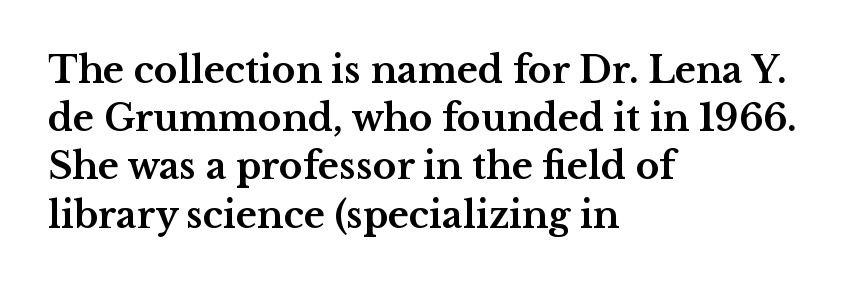
Decoration check: the copy has no underline. Line spacing here is normal. Tall strokes in this sample are plumb rather than angled. Look at the stroke-to-counter ratio: heavy, a bold. Glyph-to-glyph distance matches everyday printed text.
